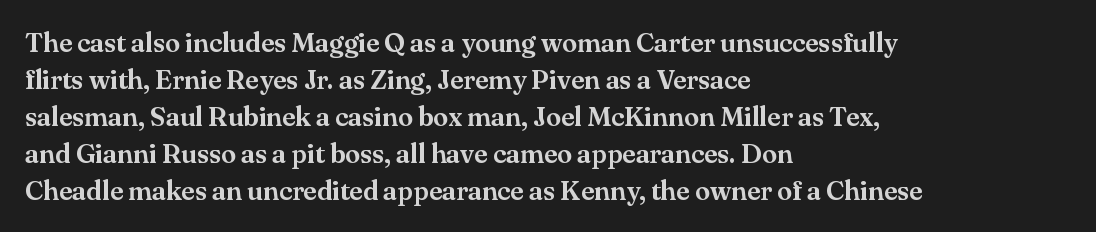
{"italic": "no", "underline": "no", "align": "left", "line_spacing": "normal", "line_spacing_ratio": 1.37, "letter_spacing": "normal", "letter_spacing_em": 0.0, "glyph_px": 27}
